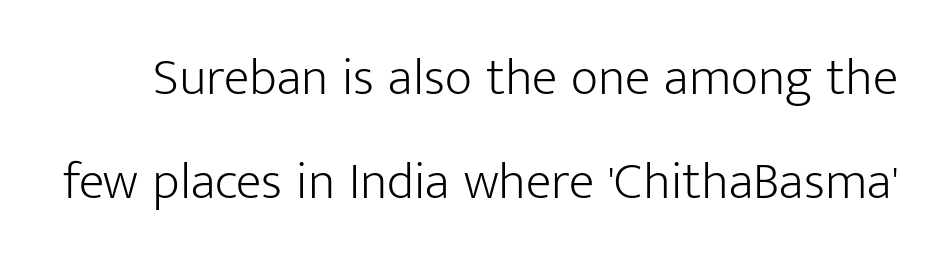
Nothing heavy about these letters — not bold at all. Italic? Not at all — the glyphs are vertical. Bare-footed words on every line. The face used here is a sans, in the tradition of grotesques and geometrics. Spacing verdict: proportional, widths tailored to each character.
